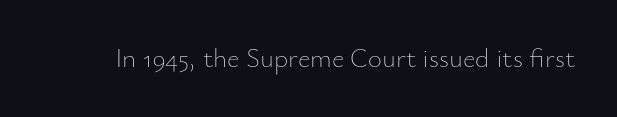
{"italic": "no", "bold": "no", "underline": "no", "letter_spacing": "normal", "letter_spacing_em": 0.0, "glyph_px": 27}
